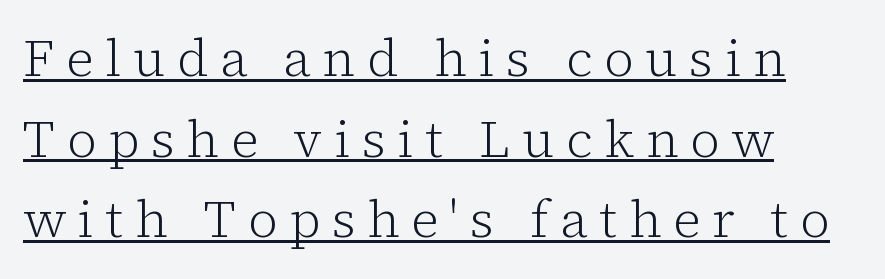
Posture: vertical. Check where the strokes stop: tiny serifs finish them off. Teacher's note: observe the even left margin — that is flush-left alignment. Do the characters align in a grid? No, the font is proportional. A quiet, ordinary-to-light weight characterises the typeface.
